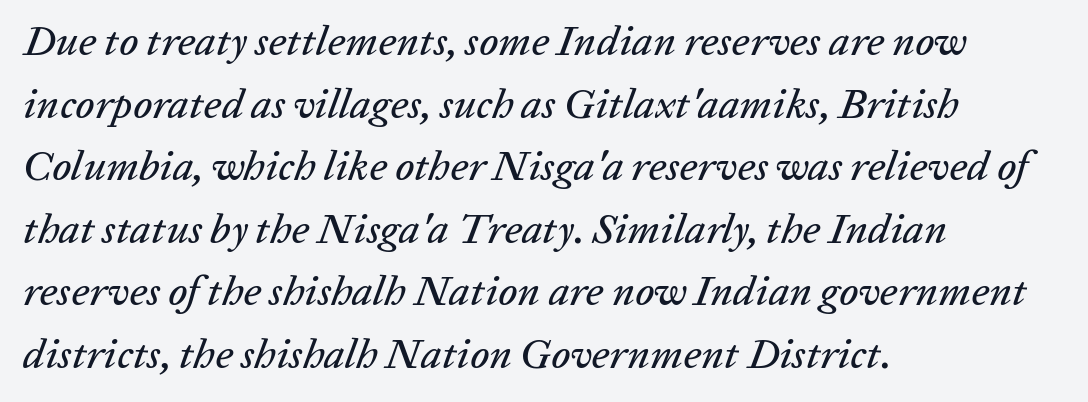
{"italic": "yes", "lean": "right", "slant_degrees": 20, "width": "normal", "stroke_contrast": "low", "x_height": "medium", "monospaced": "no", "underline": "no", "align": "left", "line_spacing": "normal", "line_spacing_ratio": 1.49, "letter_spacing": "normal", "letter_spacing_em": 0.0, "glyph_px": 42}
